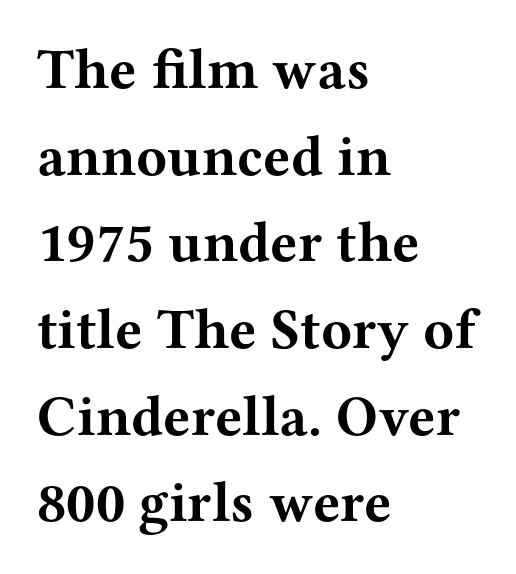
The image shows 57 px bold, wide serif type, upright; set left-aligned, normal line spacing (1.52x), normal letter spacing, not underlined; medium stroke contrast and a medium x-height.
